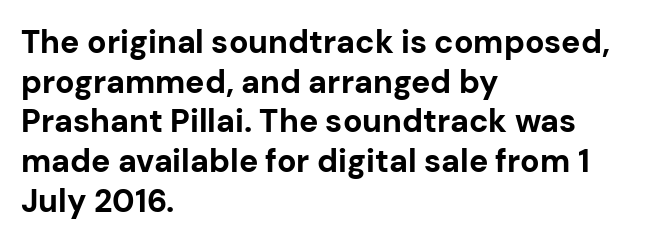
The rendering keeps characters at their native spacing. The characters display no serif detailing; their extremities are plain. The paragraph shown leans on its left margin. The font's upright variant was chosen for this text. Every letter is thick-stroked: bold, no question. Character widths vary here, with narrow letters taking less room than wide ones.
